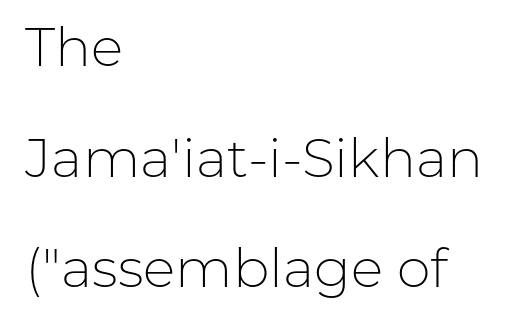
Each row of text sits above clean, open space. A typesetter would call this proportional, since set widths differ per character. Students, observe: this is what heavily led, spacious text looks like. To sum up the face: it is a sans, with no serifs.
